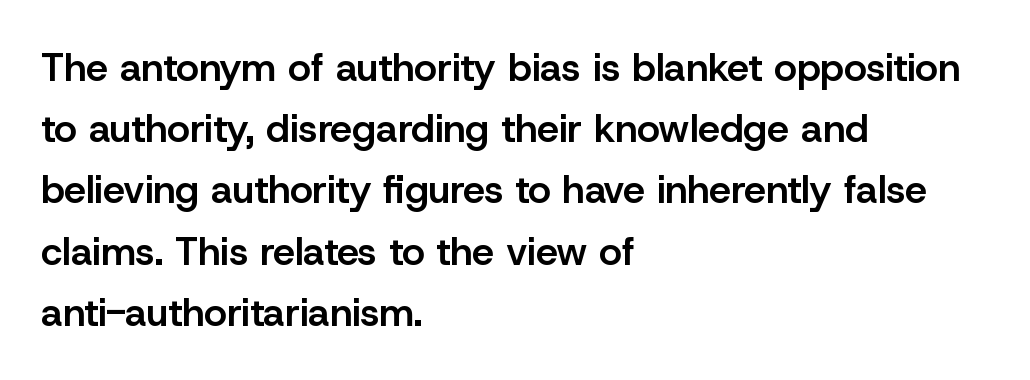
{"serif": "no", "italic": "no", "bold": "semi", "weight": "semibold", "width": "normal", "stroke_contrast": "low", "x_height": "medium", "monospaced": "no", "underline": "no", "align": "left", "line_spacing": "normal", "line_spacing_ratio": 1.57, "letter_spacing": "normal", "letter_spacing_em": 0.0, "glyph_px": 39}
